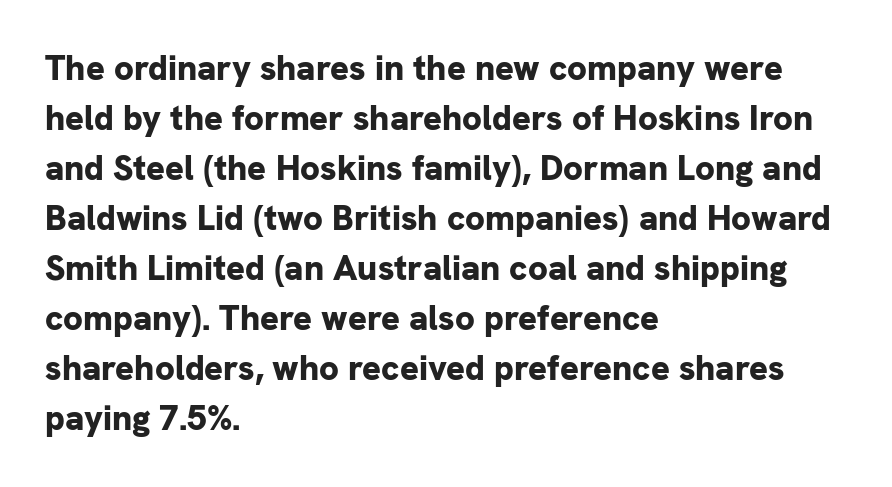
{"serif": "no", "italic": "no", "bold": "yes", "weight": "bold", "width": "normal", "stroke_contrast": "low", "x_height": "medium", "monospaced": "no", "underline": "no", "align": "left", "line_spacing": "normal", "line_spacing_ratio": 1.43, "letter_spacing": "normal", "letter_spacing_em": 0.0, "glyph_px": 35}
